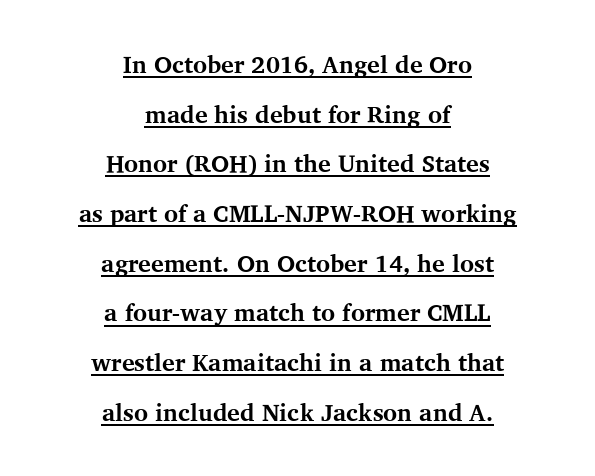
{"italic": "no", "bold": "yes", "underline": "yes", "align": "center", "line_spacing": "loose", "line_spacing_ratio": 2.07, "letter_spacing": "normal", "letter_spacing_em": 0.0, "glyph_px": 24}
